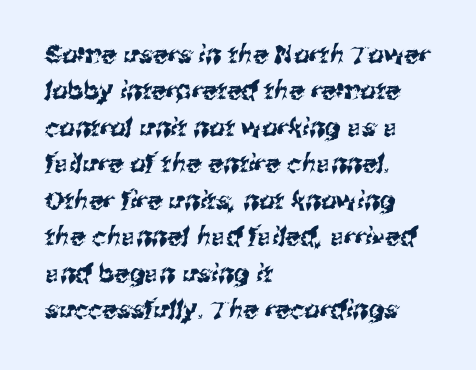
{"underline": "no", "align": "left", "line_spacing": "normal", "line_spacing_ratio": 1.46, "letter_spacing": "normal", "letter_spacing_em": 0.0, "glyph_px": 25}
